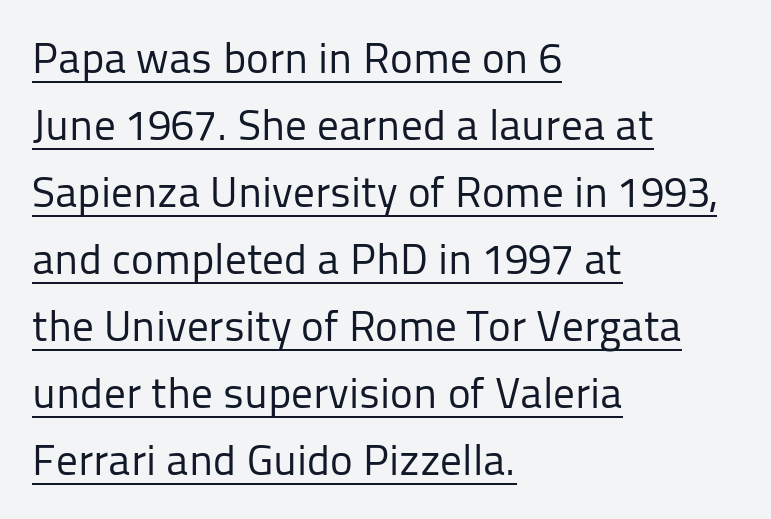
{"serif": "no", "italic": "no", "bold": "no", "weight": "regular", "width": "normal", "stroke_contrast": "low", "x_height": "medium", "monospaced": "no", "underline": "yes", "align": "left", "line_spacing": "normal", "line_spacing_ratio": 1.56, "letter_spacing": "normal", "letter_spacing_em": 0.0, "glyph_px": 43}
